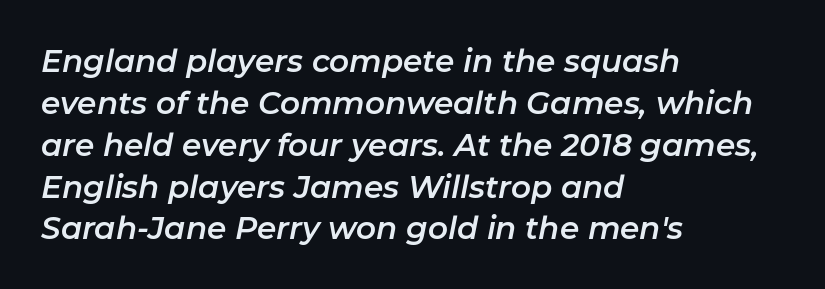
Q: Is the text italic (slanted)? A: Yes, it leans right by about 11 degrees.
Q: Is the text underlined? A: No.
Q: How is the paragraph aligned? A: Left-aligned.
Q: Is the spacing between letters normal or unusually wide? A: Normal.
Q: Is the spacing between lines tight, normal or loose? A: Normal.
Q: Width (condensed, normal, or wide)? A: Normal.
Q: Stroke contrast? A: Low.
Q: x-height? A: Medium.
Q: Monospaced? A: No.
